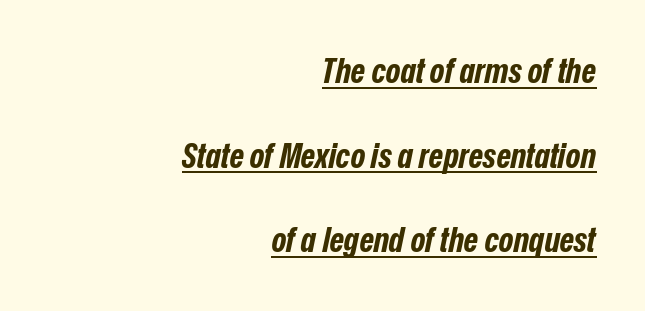
{"italic": "yes", "lean": "right", "slant_degrees": 12, "bold": "yes", "weight": "bold", "width": "condensed", "stroke_contrast": "low", "x_height": "medium", "monospaced": "no", "underline": "yes", "align": "right", "line_spacing": "loose", "line_spacing_ratio": 2.42, "letter_spacing": "normal", "letter_spacing_em": 0.0, "glyph_px": 35}
